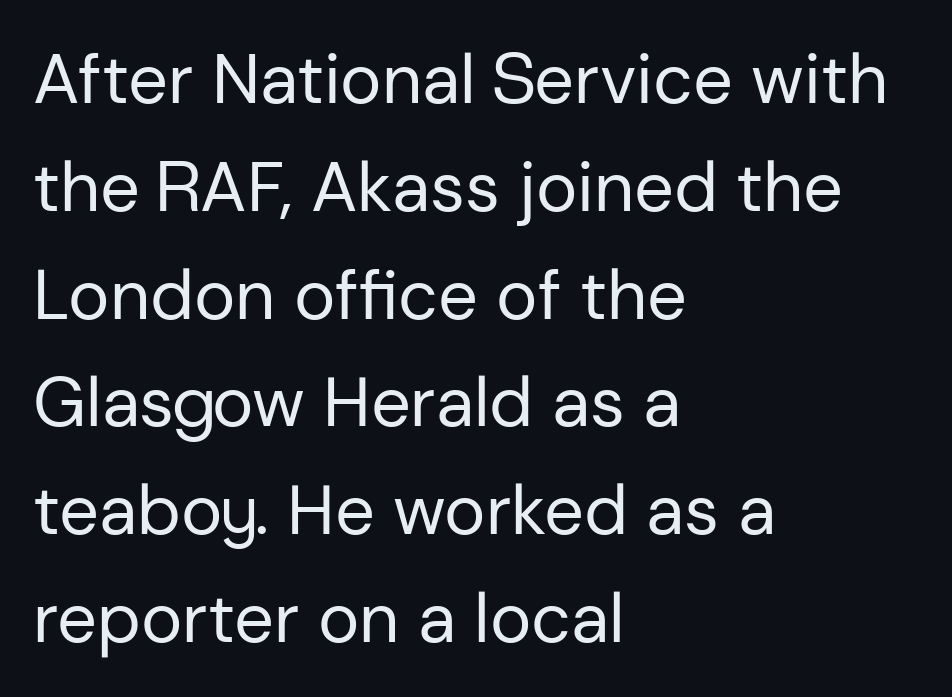
The text block is weighted toward the left margin, trailing off unevenly rightward. Weight: regular or lighter. Italic? Not at all — the glyphs are vertical. Classification — sans serif. The rendering uses natural spacing where letterforms have individual widths. Characters follow at the spacing the type designer built in.
